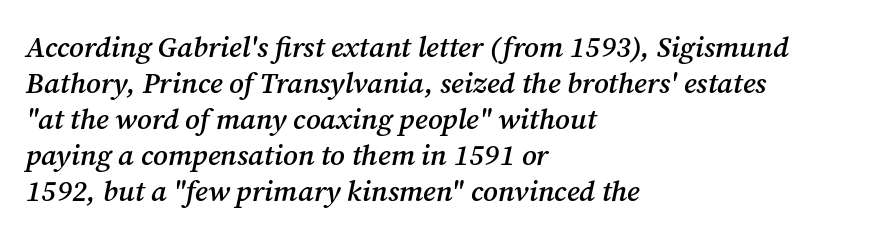
Q: Is the text bold? A: Semi-bold.
Q: Is the text italic (slanted)? A: Yes, it leans right by about 12 degrees.
Q: Is the typeface a serif or a sans-serif typeface? A: Serif.
Q: Is the text underlined? A: No.
Q: How is the paragraph aligned? A: Left-aligned.
Q: Is the spacing between letters normal or unusually wide? A: Normal.
Q: Width (condensed, normal, or wide)? A: Normal.
Q: Stroke contrast? A: Medium.
Q: x-height? A: Medium.
Q: Monospaced? A: No.
